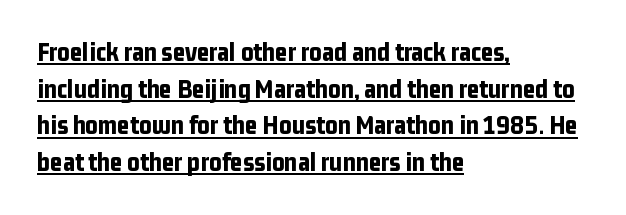
Q: Is the text bold? A: Yes.
Q: Is the text italic (slanted)? A: No, it is upright.
Q: Is the text underlined? A: Yes.
Q: How is the paragraph aligned? A: Left-aligned.
Q: Is the spacing between letters normal or unusually wide? A: Normal.
Q: Is the spacing between lines tight, normal or loose? A: Normal.
